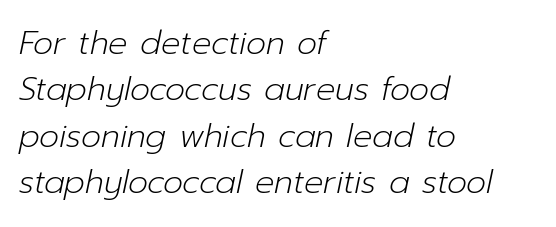
{"italic": "yes", "lean": "right", "slant_degrees": 12, "bold": "no", "weight": "light", "width": "normal", "stroke_contrast": "low", "x_height": "medium", "monospaced": "no", "underline": "no", "align": "left", "line_spacing": "normal", "line_spacing_ratio": 1.45, "letter_spacing": "normal", "letter_spacing_em": 0.0, "glyph_px": 32}
